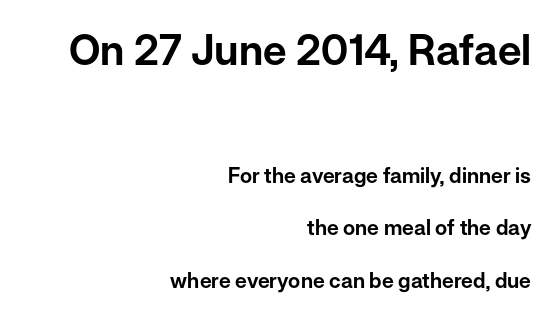
{"serif": "no", "italic": "no", "width": "normal", "stroke_contrast": "low", "x_height": "medium", "monospaced": "no", "underline": "no", "align": "right", "line_spacing": "loose", "line_spacing_ratio": 2.49, "letter_spacing": "normal", "letter_spacing_em": 0.0, "larger_block": "first", "size_ratio": 2.0, "glyph_px": 42}
